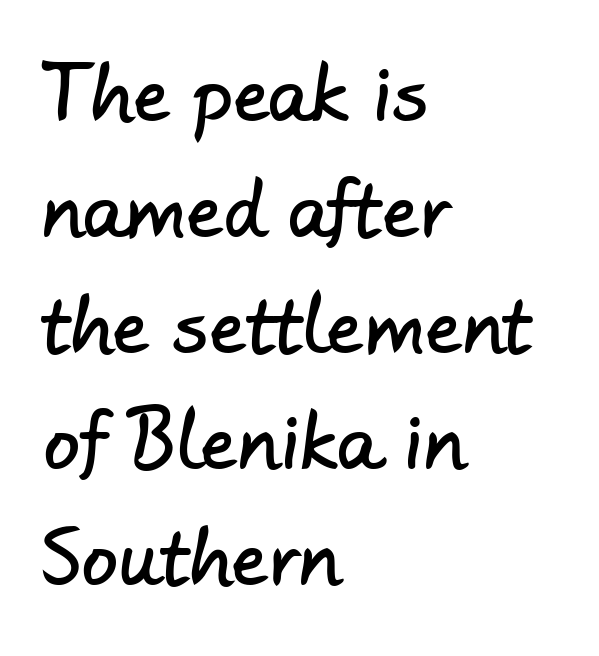
The image shows 73 px sans-serif type; set left-aligned, normal line spacing (1.59x), normal letter spacing, not underlined; low stroke contrast and a small x-height.
